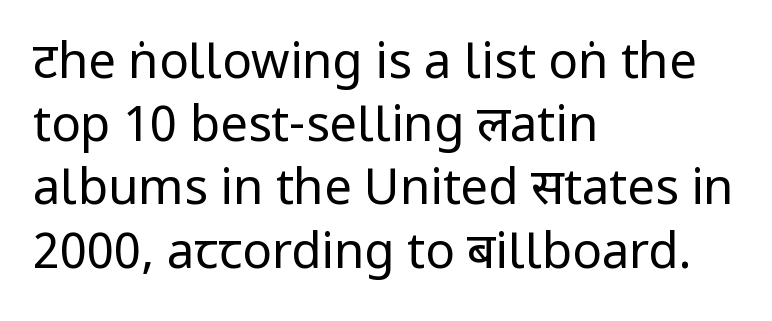
A typesetter would label this face a sans. Decoration check: the copy has no underline. Tracking value appears to be zero — textbook default spacing. The ragged edge is on the right, which tells us the setting is flush left. Every character sits straight up, as roman type does.
